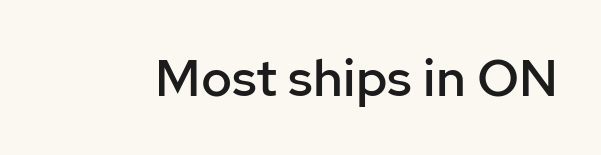
The image shows 52 px semibold sans-serif type, upright; set normal letter spacing, not underlined; low stroke contrast and a medium x-height.
